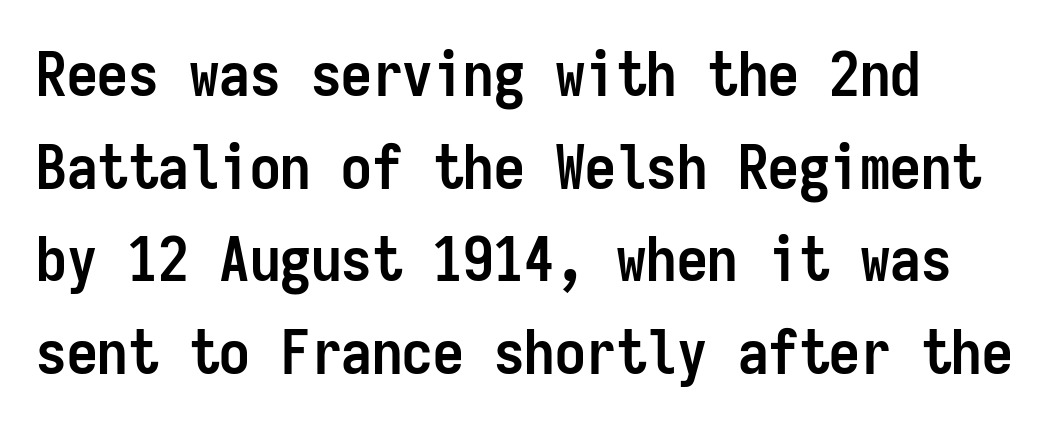
{"serif": "no", "italic": "no", "bold": "yes", "weight": "semibold", "width": "condensed", "stroke_contrast": "low", "x_height": "medium", "monospaced": "yes", "underline": "no", "line_spacing": "normal", "line_spacing_ratio": 1.52, "letter_spacing": "normal", "letter_spacing_em": 0.0, "glyph_px": 61}
